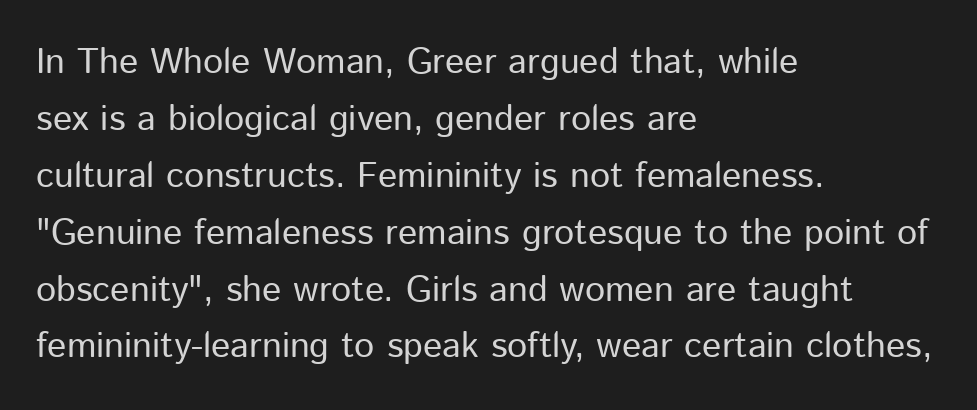
Look at the bottom of the vertical strokes: they stop flat, with no serifs. The passage shown stacks its lines at a standard gap. The compositor pushed each line to the left boundary. Unbolded letterforms with no extra heft. Tracking value appears to be zero — textbook default spacing.
